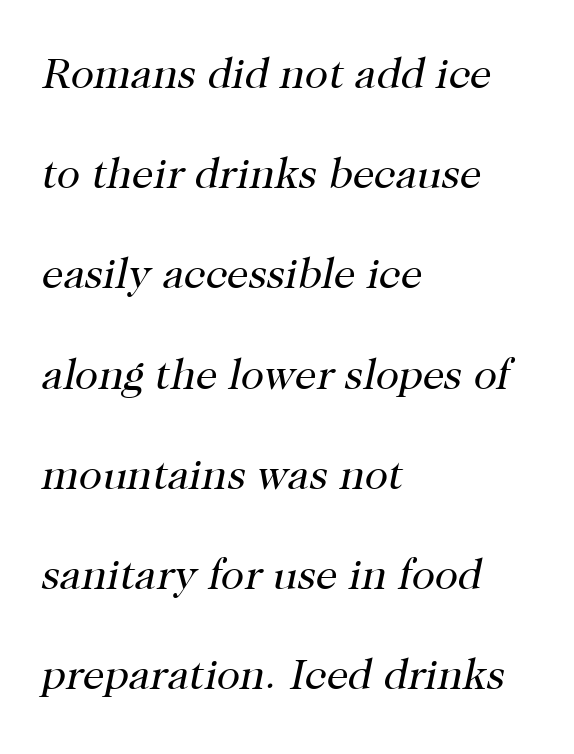
{"serif": "yes", "italic": "yes", "lean": "right", "slant_degrees": 12, "bold": "no", "weight": "regular", "width": "normal", "stroke_contrast": "high", "x_height": "medium", "monospaced": "no", "underline": "no", "align": "left", "line_spacing": "loose", "line_spacing_ratio": 2.33, "letter_spacing": "normal", "letter_spacing_em": 0.0, "glyph_px": 43}
